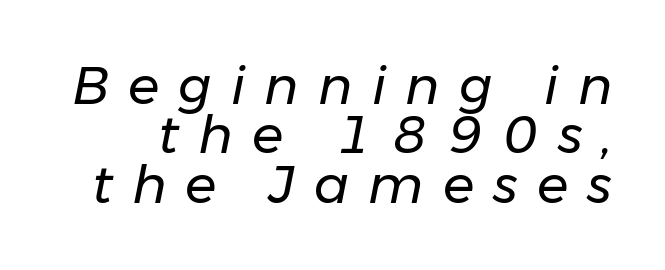
{"italic": "yes", "lean": "right", "slant_degrees": 11, "bold": "no", "weight": "regular", "width": "normal", "stroke_contrast": "low", "x_height": "medium", "monospaced": "no", "underline": "no", "line_spacing": "tight", "line_spacing_ratio": 0.95, "letter_spacing": "wide", "letter_spacing_em": 0.37, "glyph_px": 52}
